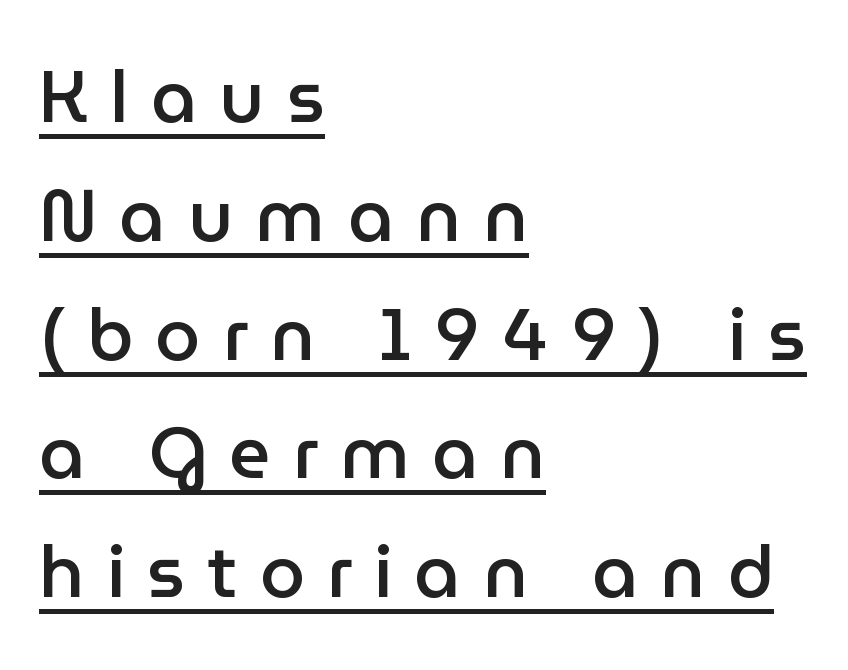
The image shows 72 px semibold sans-serif type, upright; set left-aligned, normal line spacing (1.65x), unusually wide letter spacing (+0.31 em), underlined; low stroke contrast and a medium x-height.
